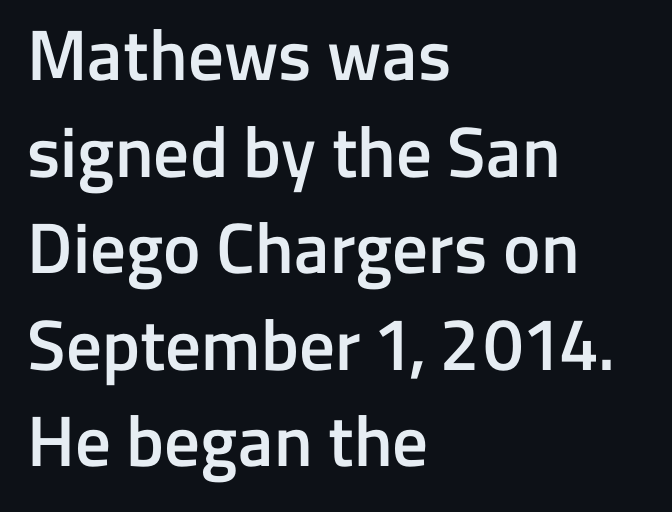
The image shows 71 px semibold sans-serif type, upright; set left-aligned, normal line spacing (1.36x), normal letter spacing, not underlined; low stroke contrast and a medium x-height.
